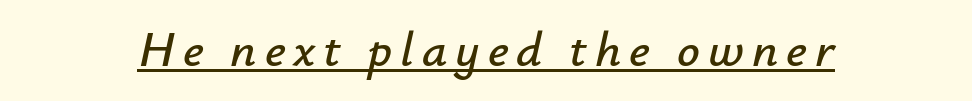
The glyphs are accompanied by a horizontal stroke just below them. The rendering applies a slant to the glyphs. The rendering uses natural spacing where letterforms have individual widths. Notice how the passage keeps no hard edge, just a central spine.
